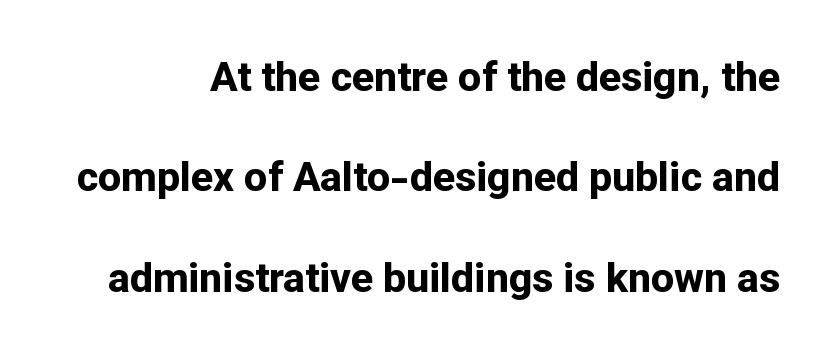
The image shows 41 px bold sans-serif type, upright; set loose line spacing (2.45x), normal letter spacing, not underlined; low stroke contrast and a medium x-height.
